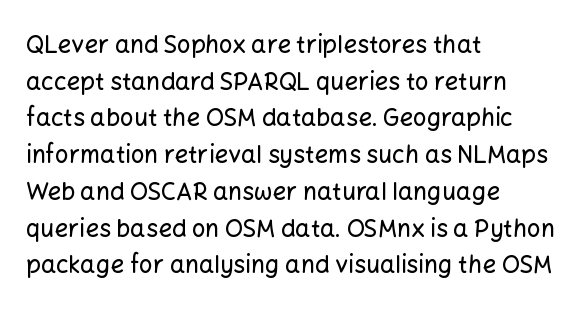
The image shows 24 px text type, upright; set left-aligned, normal line spacing (1.53x), normal letter spacing, not underlined.
